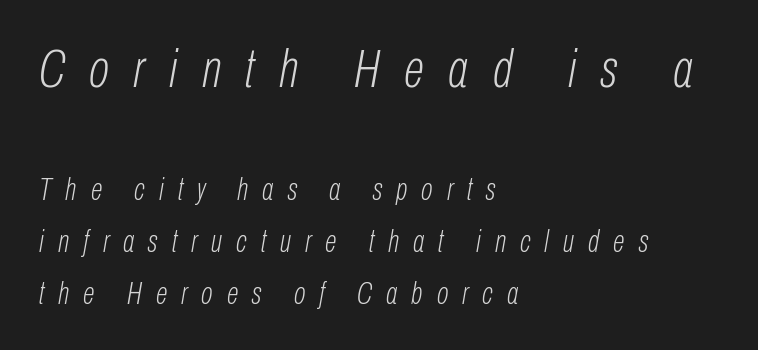
{"italic": "yes", "lean": "right", "slant_degrees": 10, "bold": "no", "weight": "light", "width": "condensed", "stroke_contrast": "low", "x_height": "medium", "monospaced": "no", "underline": "no", "align": "left", "line_spacing": "normal", "line_spacing_ratio": 1.67, "letter_spacing": "wide", "letter_spacing_em": 0.45, "larger_block": "first", "size_ratio": 1.74, "glyph_px": 54}
